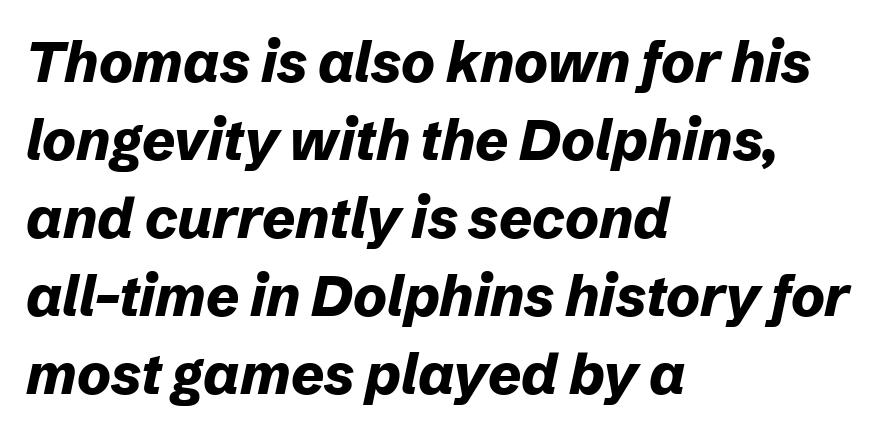
Q: Is the text bold? A: Yes.
Q: Is the text italic (slanted)? A: Yes, it leans right by about 12 degrees.
Q: Is the text underlined? A: No.
Q: How is the paragraph aligned? A: Left-aligned.
Q: Is the spacing between letters normal or unusually wide? A: Normal.
Q: Is the spacing between lines tight, normal or loose? A: Normal.
Q: Width (condensed, normal, or wide)? A: Normal.
Q: Stroke contrast? A: Low.
Q: x-height? A: Medium.
Q: Monospaced? A: No.
